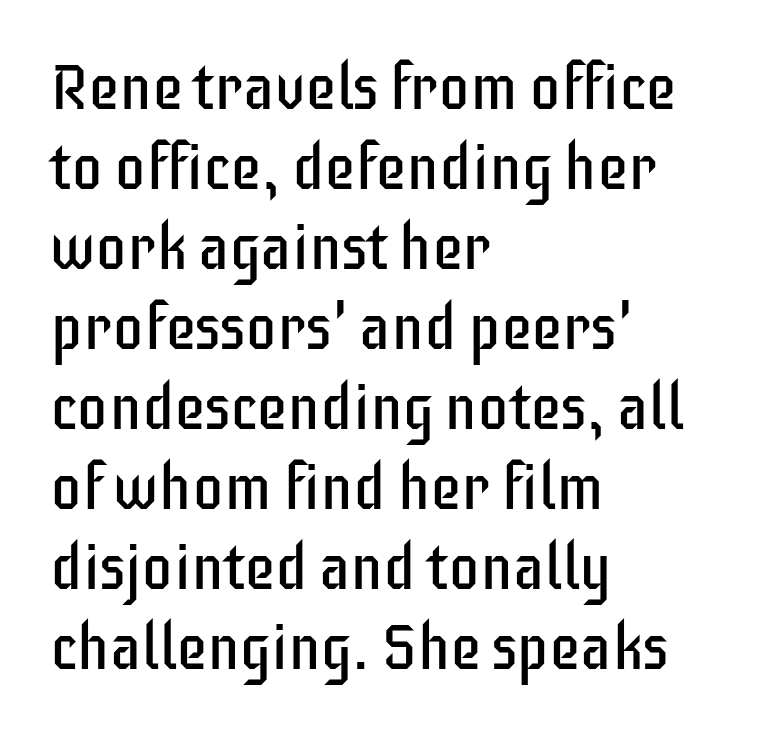
{"serif": "no", "italic": "no", "bold": "no", "weight": "regular", "width": "condensed", "stroke_contrast": "low", "x_height": "large", "monospaced": "no", "underline": "no", "align": "left", "line_spacing": "normal", "line_spacing_ratio": 1.27, "letter_spacing": "normal", "letter_spacing_em": 0.0, "glyph_px": 63}
